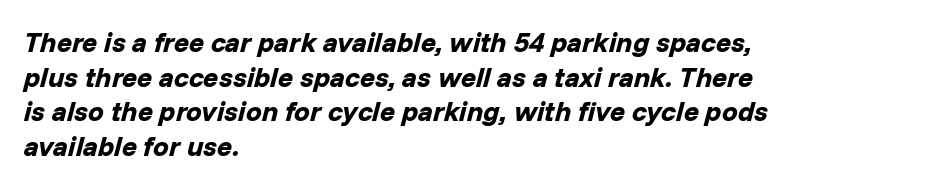
The line texture is even and compact thanks to regular tracking. Each row of text sits above clean, open space. The face used here is proportionally spaced, like ordinary book or web type. The lettering tilts uniformly, giving the passage an italic look. These words are printed bold, with thick strokes throughout.
